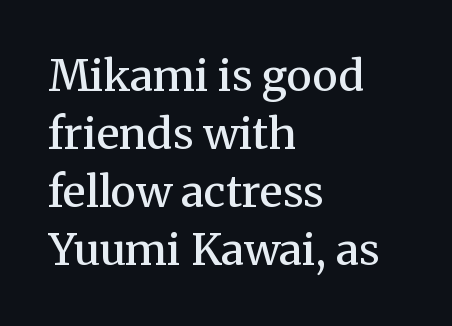
{"serif": "yes", "italic": "no", "bold": "semi", "weight": "semibold", "width": "normal", "stroke_contrast": "medium", "x_height": "medium", "monospaced": "no", "underline": "no", "align": "left", "line_spacing": "normal", "line_spacing_ratio": 1.35, "letter_spacing": "normal", "letter_spacing_em": 0.0, "glyph_px": 43}
